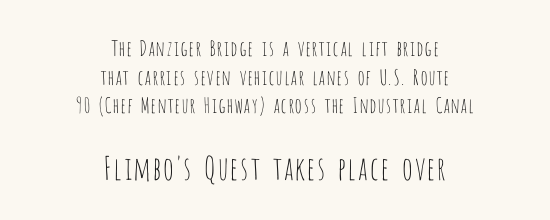
The font sits on the lighter half of the weight spectrum, regular included. There is no visible air inserted between adjacent glyphs. These lines were composed using upright roman letters. Decoration check: the copy has no underline. What kind of face is this? One without serifs — a sans.
